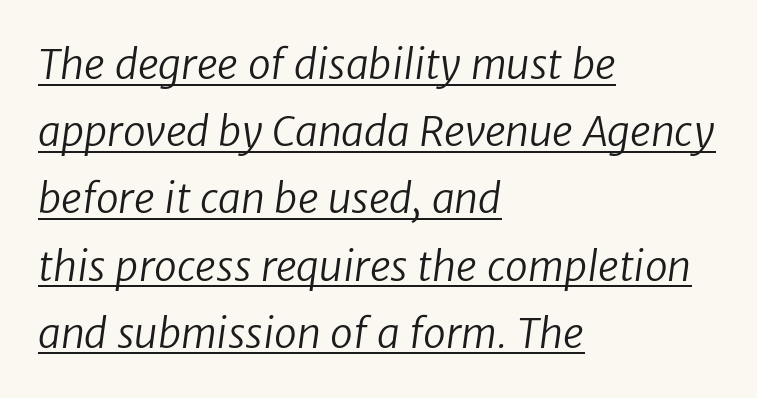
The image shows 41 px regular-weight sans-serif type; set left-aligned, normal line spacing (1.64x), normal letter spacing, underlined; low stroke contrast and a medium x-height.
